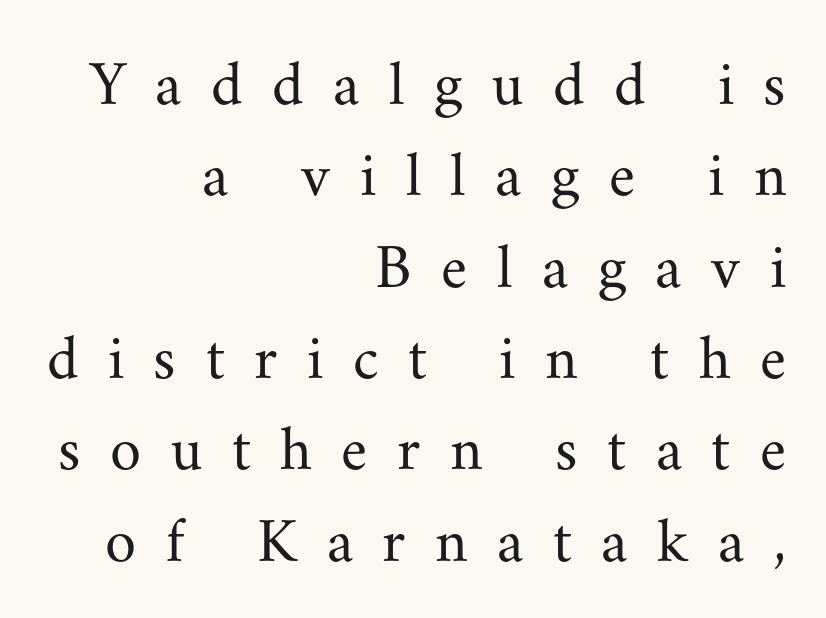
{"serif": "yes", "italic": "no", "bold": "no", "weight": "regular", "width": "normal", "stroke_contrast": "medium", "x_height": "small", "monospaced": "no", "underline": "no", "align": "right", "line_spacing": "normal", "line_spacing_ratio": 1.45, "letter_spacing": "wide", "letter_spacing_em": 0.47, "glyph_px": 63}
